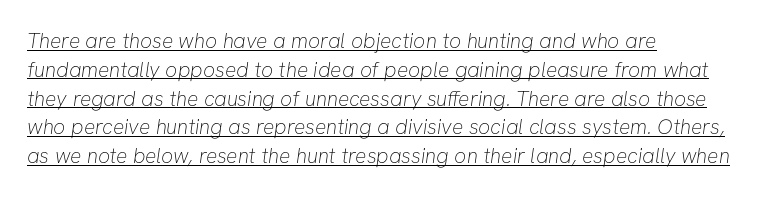
Each line of the rendering has a horizontal stroke beneath the glyphs. If you drew a ruler down the left edge, every line would touch it. How are the letters spaced? Ordinarily, with no added tracking. Horizontal bands of white between lines are of average thickness. The cut favours lightness, reaching ordinary text weight at its darkest.
